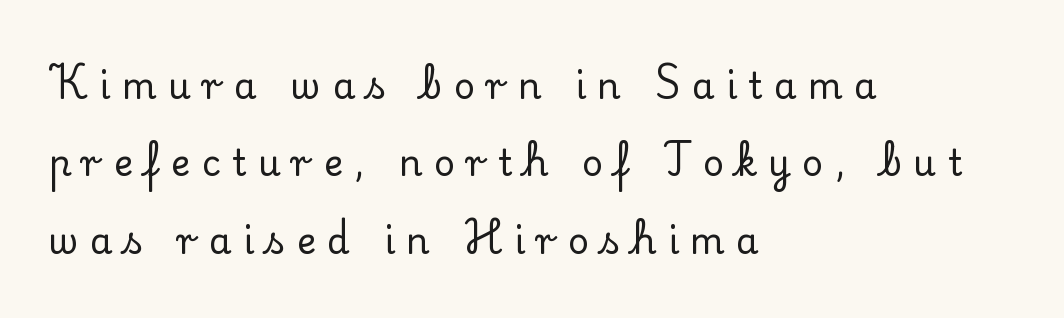
{"serif": "yes", "italic": "no", "width": "normal", "stroke_contrast": "low", "x_height": "small", "monospaced": "no", "underline": "no", "align": "left", "line_spacing": "loose", "line_spacing_ratio": 2.15, "letter_spacing": "wide", "letter_spacing_em": 0.32, "glyph_px": 36}
